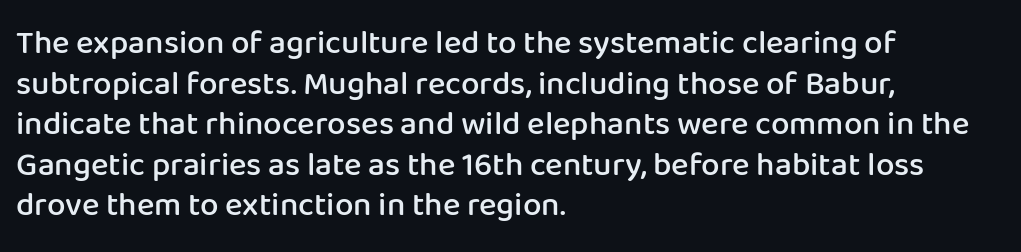
{"serif": "no", "italic": "no", "bold": "semi", "weight": "semibold", "width": "normal", "stroke_contrast": "low", "x_height": "medium", "monospaced": "no", "underline": "no", "align": "left", "line_spacing_ratio": 1.23, "letter_spacing": "normal", "letter_spacing_em": 0.0, "glyph_px": 33}
